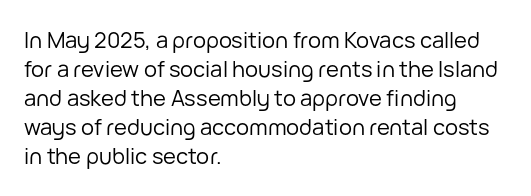
Q: Is the text bold? A: No.
Q: Is the text italic (slanted)? A: No, it is upright.
Q: Is the text underlined? A: No.
Q: How is the paragraph aligned? A: Left-aligned.
Q: Is the spacing between letters normal or unusually wide? A: Normal.
Q: Is the spacing between lines tight, normal or loose? A: Normal.
